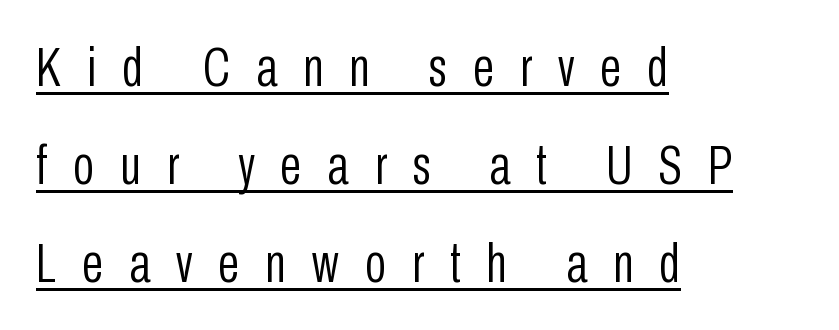
{"serif": "no", "italic": "no", "bold": "no", "weight": "light", "width": "condensed", "stroke_contrast": "low", "x_height": "medium", "monospaced": "no", "underline": "yes", "align": "left", "line_spacing_ratio": 1.75, "letter_spacing": "wide", "letter_spacing_em": 0.46, "glyph_px": 56}
